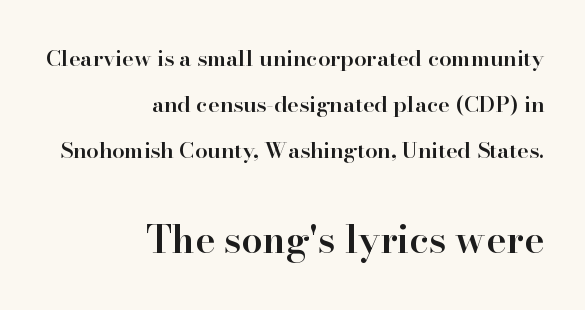
Q: Is the text bold? A: Semi-bold.
Q: Is the text italic (slanted)? A: No, it is upright.
Q: Is the typeface a serif or a sans-serif typeface? A: Serif.
Q: Is the text underlined? A: No.
Q: How is the paragraph aligned? A: Right-aligned.
Q: Is the spacing between letters normal or unusually wide? A: Normal.
Q: Is the spacing between lines tight, normal or loose? A: Loose.
Q: Which block of text is set in a larger size, the first (top) or the second (bottom)? A: The second (bottom) one.
Q: Width (condensed, normal, or wide)? A: Normal.
Q: Stroke contrast? A: High.
Q: x-height? A: Small.
Q: Monospaced? A: No.
